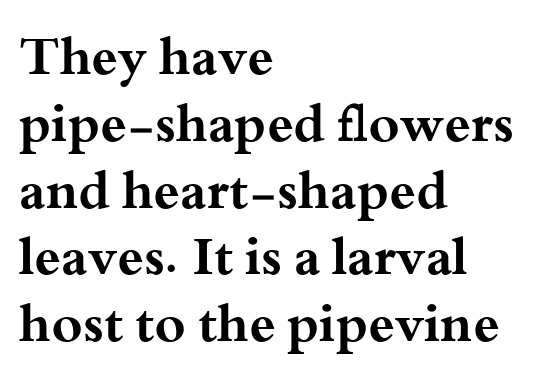
The image shows 53 px bold, wide serif type, upright; set left-aligned, normal line spacing (1.26x), normal letter spacing, not underlined; medium stroke contrast and a small x-height.
